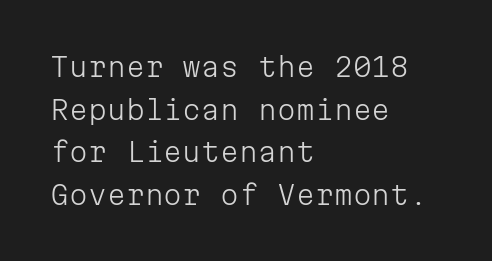
{"italic": "no", "bold": "no", "underline": "no", "align": "left", "line_spacing": "normal", "line_spacing_ratio": 1.58, "letter_spacing": "normal", "letter_spacing_em": 0.0, "glyph_px": 27}
